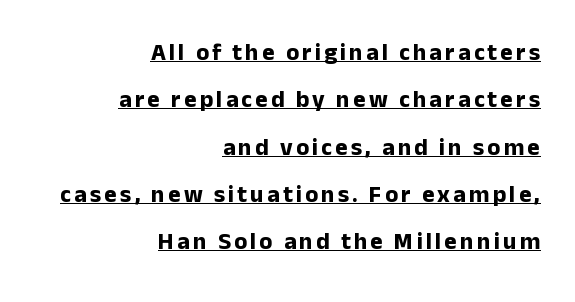
Q: Is the text bold? A: Yes.
Q: Is the text italic (slanted)? A: No, it is upright.
Q: Is the text underlined? A: Yes.
Q: How is the paragraph aligned? A: Right-aligned.
Q: Is the spacing between lines tight, normal or loose? A: Loose.
